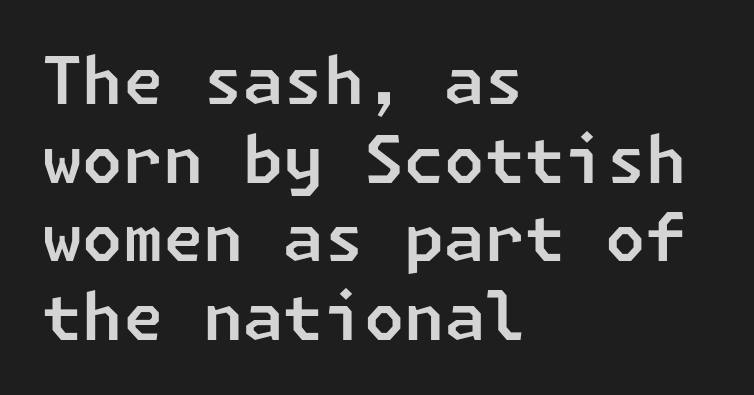
The lines are quadded left. Unmarked baselines from the first word to the last. Serifs: no, the terminals of the letterforms are clean. This rendering leaves character spacing at its baseline value.
